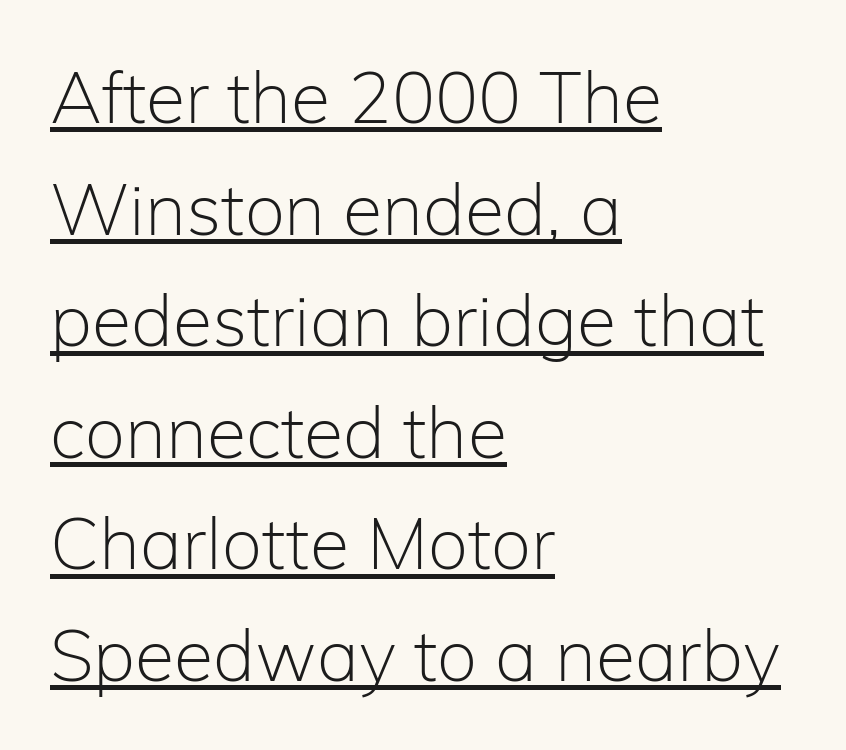
{"serif": "no", "italic": "no", "bold": "no", "weight": "light", "width": "normal", "stroke_contrast": "low", "x_height": "medium", "monospaced": "no", "underline": "yes", "align": "left", "line_spacing": "normal", "line_spacing_ratio": 1.55, "letter_spacing": "normal", "letter_spacing_em": 0.0, "glyph_px": 72}
